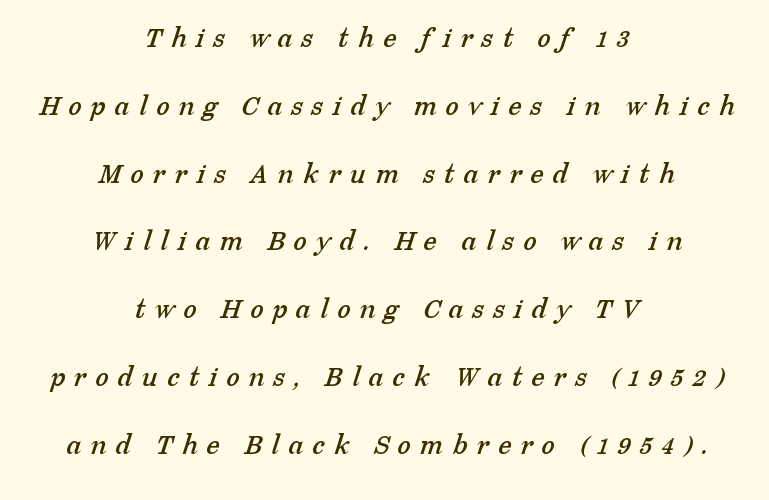
The image shows 30 px serif type; set centered, loose line spacing (2.26x), unusually wide letter spacing (+0.31 em), not underlined; low stroke contrast and a medium x-height.
